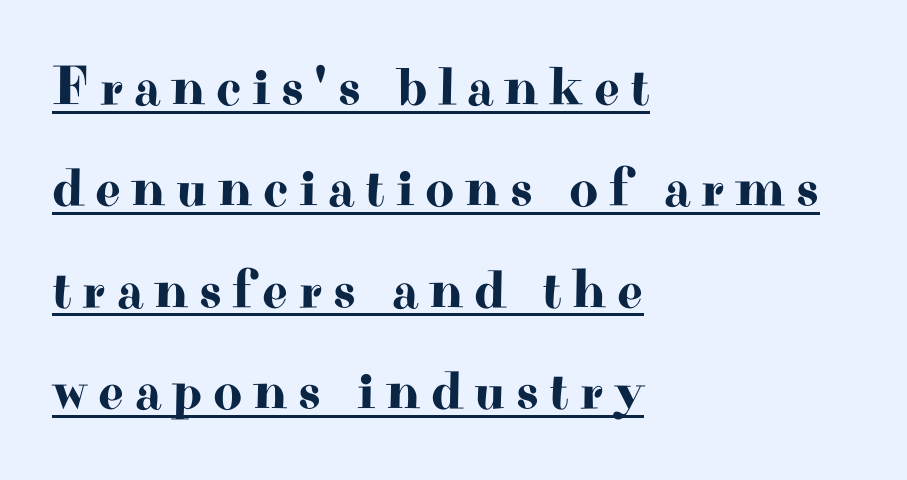
{"serif": "yes", "italic": "no", "width": "wide", "stroke_contrast": "high", "x_height": "small", "monospaced": "no", "underline": "yes", "align": "left", "line_spacing_ratio": 1.81, "glyph_px": 56}
